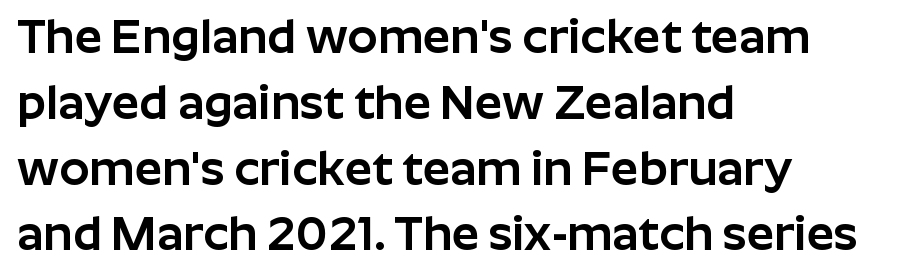
Q: Is the text italic (slanted)? A: No, it is upright.
Q: Is the typeface a serif or a sans-serif typeface? A: Sans-serif.
Q: Is the text underlined? A: No.
Q: How is the paragraph aligned? A: Left-aligned.
Q: Is the spacing between letters normal or unusually wide? A: Normal.
Q: Is the spacing between lines tight, normal or loose? A: Normal.
Q: Width (condensed, normal, or wide)? A: Normal.
Q: Stroke contrast? A: Low.
Q: x-height? A: Medium.
Q: Monospaced? A: No.
